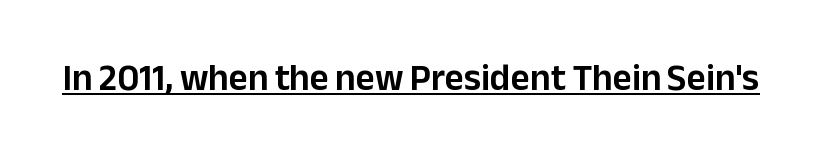
Q: Is the text italic (slanted)? A: No, it is upright.
Q: Is the typeface a serif or a sans-serif typeface? A: Sans-serif.
Q: Is the text underlined? A: Yes.
Q: Is the spacing between letters normal or unusually wide? A: Normal.
Q: Width (condensed, normal, or wide)? A: Normal.
Q: Stroke contrast? A: Low.
Q: x-height? A: Medium.
Q: Monospaced? A: No.
